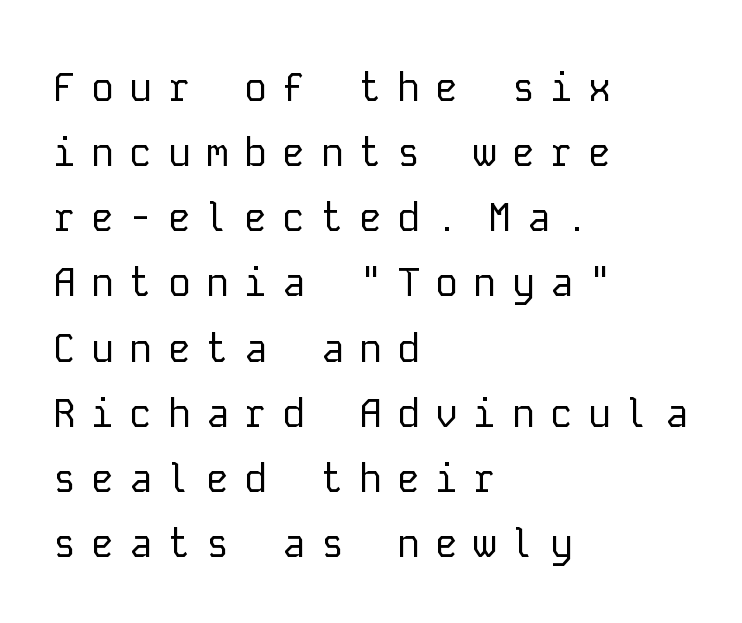
Q: Is the text bold? A: No.
Q: Is the text italic (slanted)? A: No, it is upright.
Q: Is the typeface a serif or a sans-serif typeface? A: Sans-serif.
Q: Is the text underlined? A: No.
Q: How is the paragraph aligned? A: Left-aligned.
Q: Is the spacing between letters normal or unusually wide? A: Unusually wide.
Q: Is the spacing between lines tight, normal or loose? A: Normal.
Q: Width (condensed, normal, or wide)? A: Normal.
Q: Stroke contrast? A: Low.
Q: x-height? A: Medium.
Q: Monospaced? A: Yes.
